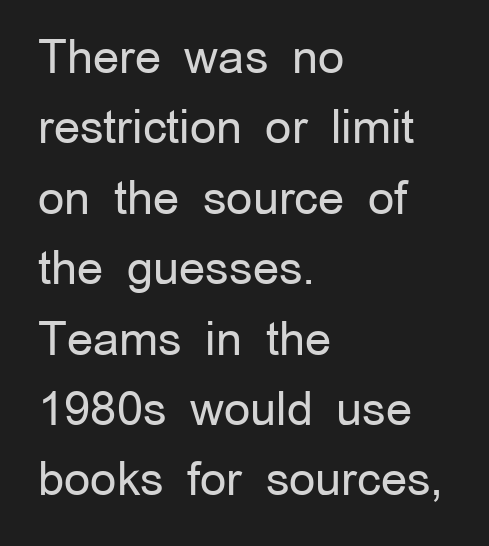
These lines are rendered in a variable-pitch font. Summary of vertical rhythm: regular, with standard interline spacing. Decoration check: the copy has no underline. A typesetter would label this face a sans. Line beginnings align vertically; line endings do not.
